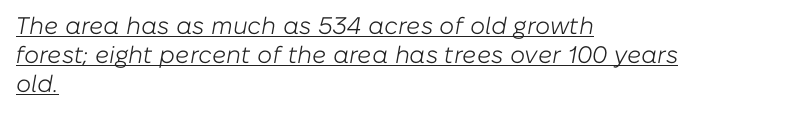
{"italic": "yes", "lean": "right", "slant_degrees": 10, "bold": "no", "underline": "yes", "align": "left", "line_spacing_ratio": 1.21, "letter_spacing": "normal", "letter_spacing_em": 0.0, "glyph_px": 24}
